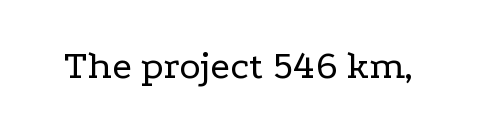
The image shows 40 px regular-weight, wide serif type, upright; set normal letter spacing, not underlined; low stroke contrast and a medium x-height.
